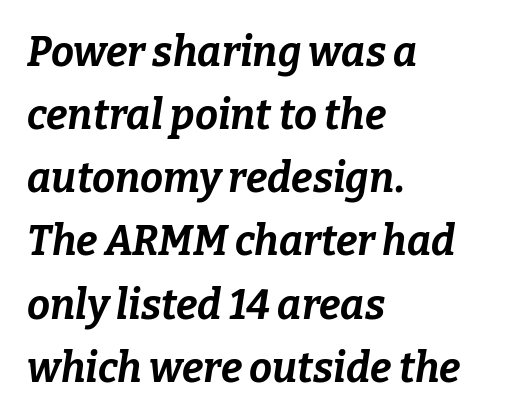
A typesetter would mark this as italic. Tracking value appears to be zero — textbook default spacing. Compared with a centered layout, this one pins lines to the left instead. Notice how descenders clear the ascenders below comfortably — that's standard leading. You'd pick this weight for a headline — it's a proper bold. Each letter keeps its own natural width here, so spacing adapts to shape.
